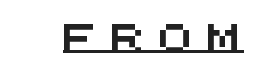
Q: Is the typeface a serif or a sans-serif typeface? A: Sans-serif.
Q: Is the text underlined? A: Yes.
Q: Is the spacing between letters normal or unusually wide? A: Unusually wide.
Q: Width (condensed, normal, or wide)? A: Wide.
Q: Stroke contrast? A: Medium.
Q: x-height? A: Large.
Q: Monospaced? A: Yes.
